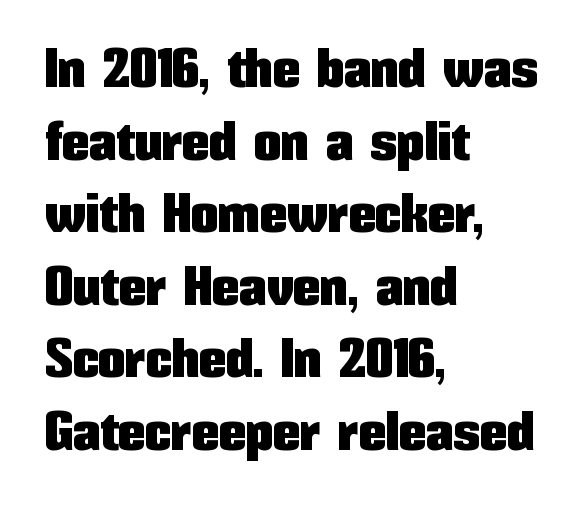
{"serif": "no", "italic": "no", "width": "condensed", "stroke_contrast": "low", "x_height": "medium", "monospaced": "no", "underline": "no", "align": "left", "line_spacing": "normal", "line_spacing_ratio": 1.32, "letter_spacing": "normal", "letter_spacing_em": 0.0, "glyph_px": 55}
